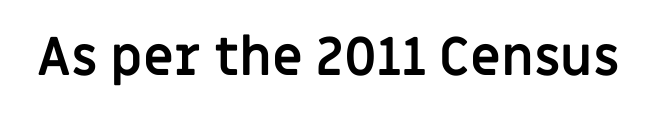
{"serif": "no", "italic": "no", "bold": "yes", "weight": "semibold", "width": "normal", "stroke_contrast": "low", "x_height": "large", "monospaced": "no", "underline": "no", "letter_spacing": "normal", "letter_spacing_em": 0.0, "glyph_px": 53}
